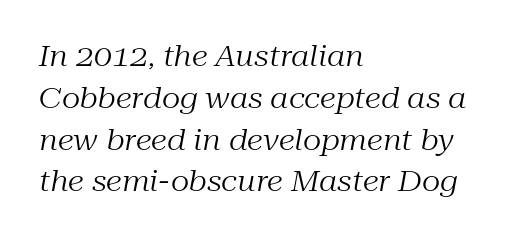
Q: Is the text bold? A: No.
Q: Is the text italic (slanted)? A: Yes, it leans right by about 10 degrees.
Q: Is the typeface a serif or a sans-serif typeface? A: Serif.
Q: Is the text underlined? A: No.
Q: How is the paragraph aligned? A: Left-aligned.
Q: Is the spacing between letters normal or unusually wide? A: Normal.
Q: Is the spacing between lines tight, normal or loose? A: Normal.
Q: Width (condensed, normal, or wide)? A: Normal.
Q: Stroke contrast? A: Medium.
Q: x-height? A: Medium.
Q: Monospaced? A: No.
